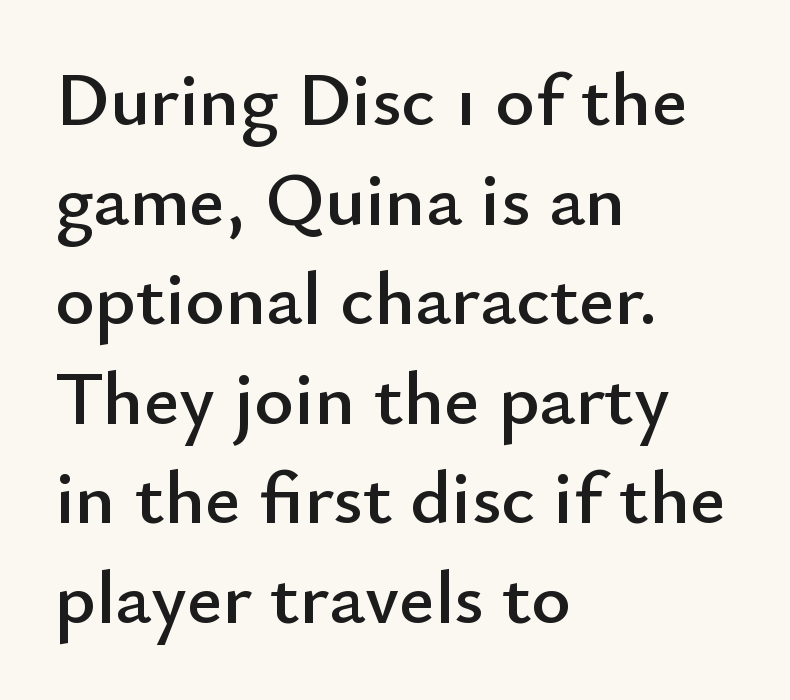
The image shows 76 px sans-serif type, upright; set left-aligned, normal line spacing (1.31x), normal letter spacing, not underlined; low stroke contrast and a small x-height.
